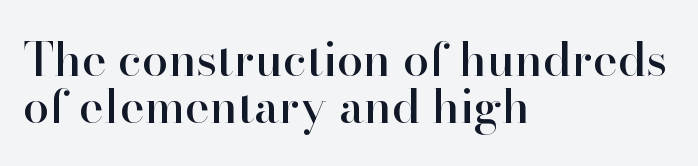
{"serif": "yes", "italic": "no", "width": "normal", "stroke_contrast": "high", "x_height": "small", "monospaced": "no", "underline": "no", "align": "left", "line_spacing": "tight", "line_spacing_ratio": 1.01, "letter_spacing": "normal", "letter_spacing_em": 0.0, "glyph_px": 47}
